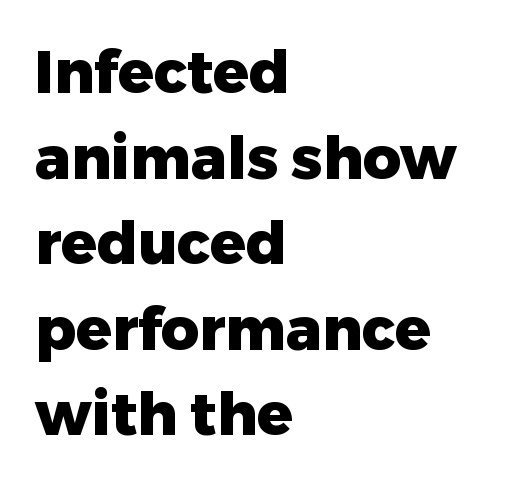
{"serif": "no", "italic": "no", "bold": "yes", "weight": "heavy", "width": "normal", "stroke_contrast": "low", "x_height": "medium", "monospaced": "no", "underline": "no", "align": "left", "line_spacing": "normal", "line_spacing_ratio": 1.45, "letter_spacing": "normal", "letter_spacing_em": 0.0, "glyph_px": 59}
